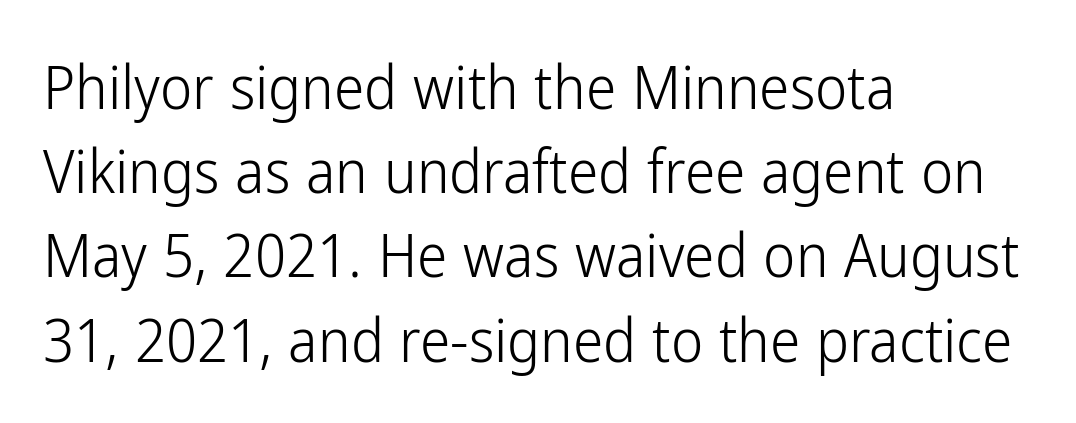
{"serif": "no", "italic": "no", "bold": "no", "weight": "light", "width": "condensed", "stroke_contrast": "low", "x_height": "medium", "monospaced": "no", "underline": "no", "align": "left", "line_spacing": "normal", "line_spacing_ratio": 1.38, "letter_spacing": "normal", "letter_spacing_em": 0.0, "glyph_px": 61}
